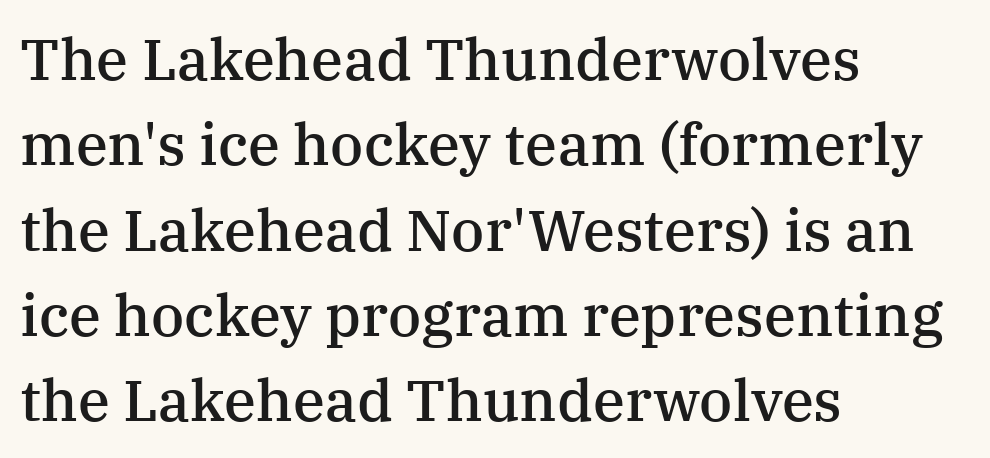
{"serif": "yes", "italic": "no", "bold": "semi", "weight": "semibold", "width": "normal", "stroke_contrast": "medium", "x_height": "medium", "monospaced": "no", "underline": "no", "align": "left", "line_spacing": "normal", "line_spacing_ratio": 1.47, "letter_spacing": "normal", "letter_spacing_em": 0.0, "glyph_px": 58}
